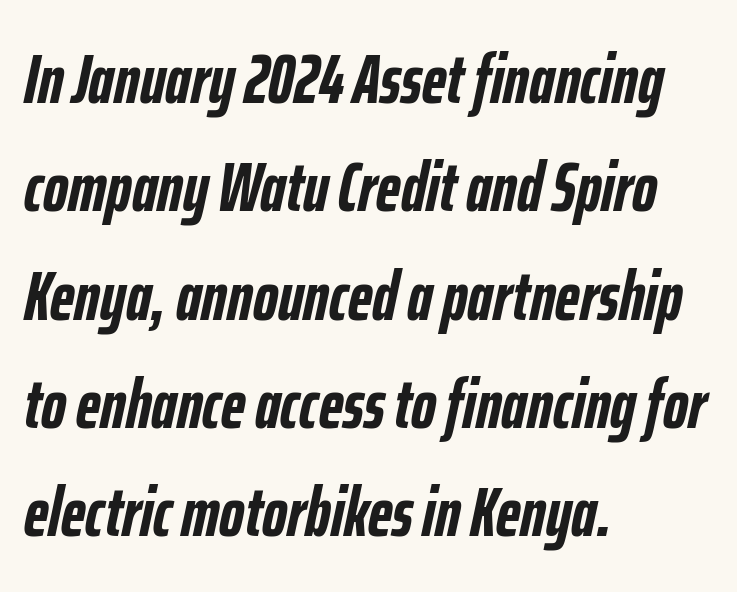
The image shows 69 px semibold, condensed type, italic (leaning right); set left-aligned, normal line spacing (1.57x), normal letter spacing, not underlined; low stroke contrast and a medium x-height.
